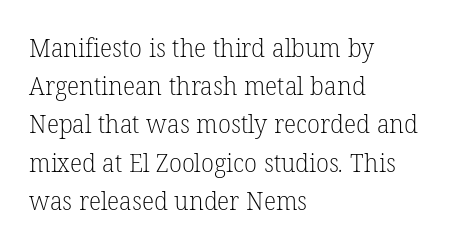
{"bold": "no", "underline": "no", "align": "left", "line_spacing": "normal", "line_spacing_ratio": 1.47, "letter_spacing": "normal", "letter_spacing_em": 0.0, "glyph_px": 26}
